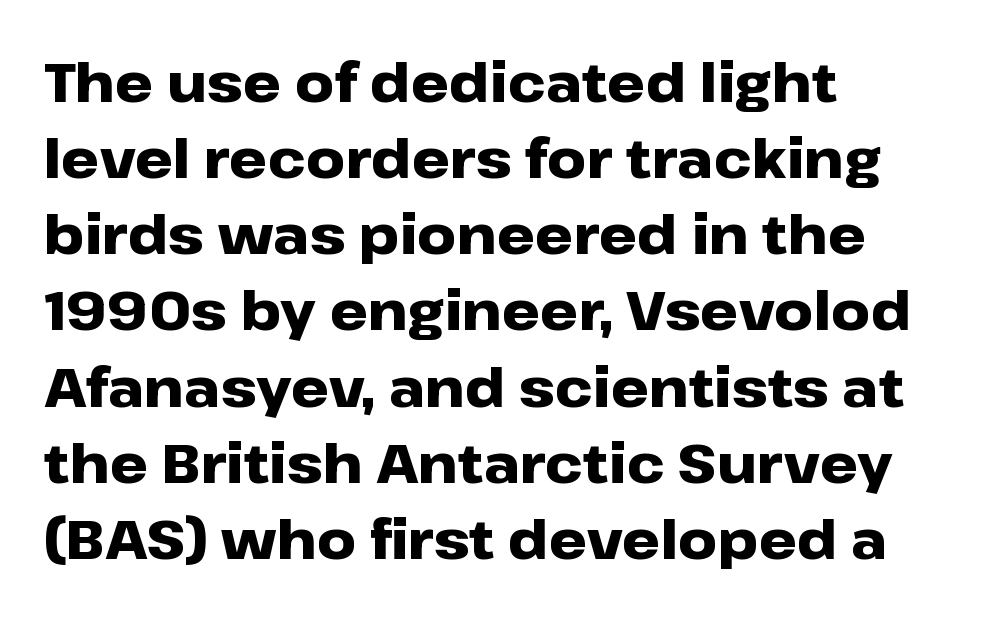
Short and long lines alike share a common starting point at left. The lettering stays uniformly vertical, giving the passage a roman look. This sample has the flowing, uneven cadence of proportional lettering. Nothing sits at the stroke ends, so this counts as sans-serif.
